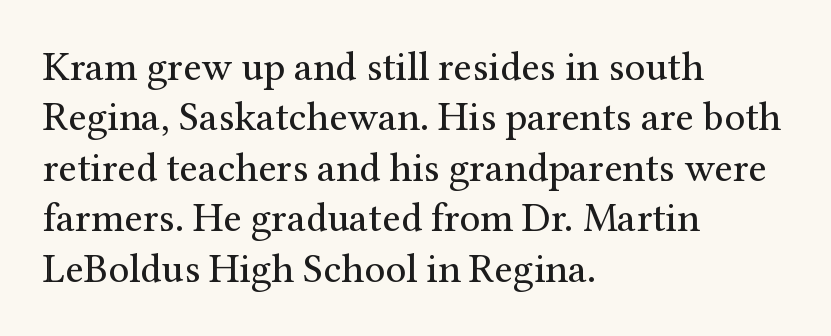
The image shows 41 px regular-weight serif type, upright; set left-aligned, line spacing 1.23x, normal letter spacing, not underlined; medium stroke contrast and a medium x-height.
